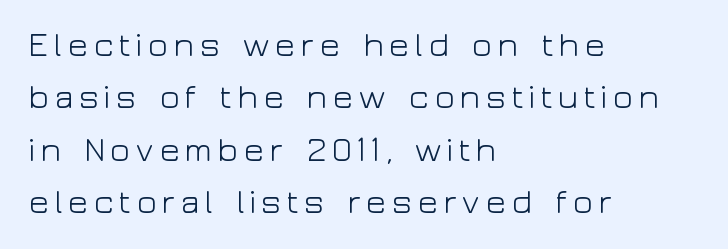
Vertically, the passage feels balanced, rows spaced as you'd expect. Each letter keeps its own natural width here, so spacing adapts to shape. The compositor pushed each line to the left boundary. The designer went with a sans here, leaving each stem footless. The axis of the letterforms is exactly vertical. Stems here are at most as thick as an everyday book face.
